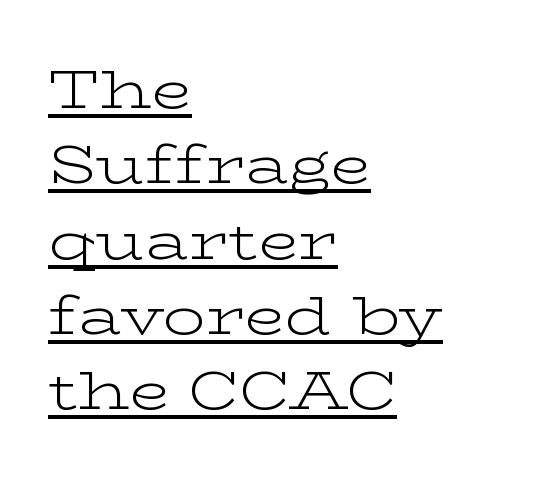
The image shows 53 px light, wide serif type, upright; set left-aligned, normal line spacing (1.42x), normal letter spacing, underlined; low stroke contrast and a medium x-height.
